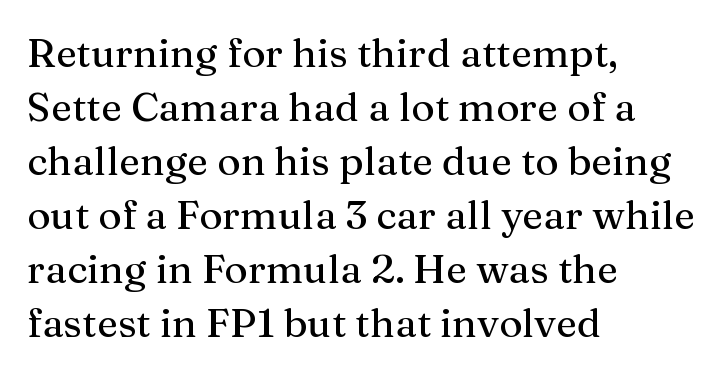
The image shows 40 px serif type, upright; set left-aligned, normal line spacing (1.35x), normal letter spacing, not underlined; medium stroke contrast and a medium x-height.
